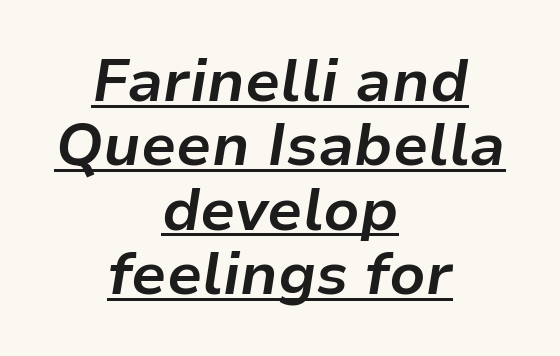
The gaps between neighbouring characters are ordinary and unremarkable. The letters are slanted; this is an italic face. A typesetter would call this proportional, since set widths differ per character. This is heavy type, rendered in bold. Does a line run under the words? Yes, clearly. Honestly, the rows look squashed on top of each other.
